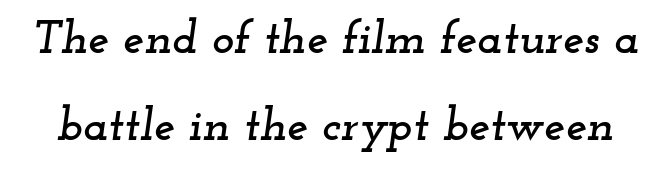
Q: Is the text italic (slanted)? A: Yes, it leans right by about 12 degrees.
Q: Is the typeface a serif or a sans-serif typeface? A: Serif.
Q: Is the text underlined? A: No.
Q: Is the spacing between letters normal or unusually wide? A: Normal.
Q: Width (condensed, normal, or wide)? A: Wide.
Q: Stroke contrast? A: Low.
Q: x-height? A: Small.
Q: Monospaced? A: No.
